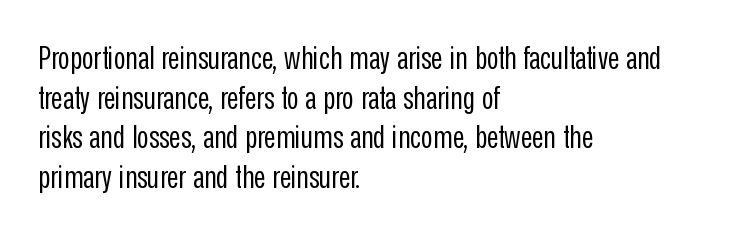
The image shows 32 px regular-weight, condensed sans-serif type, upright; set left-aligned, line spacing 1.24x, normal letter spacing, not underlined; low stroke contrast and a medium x-height.
